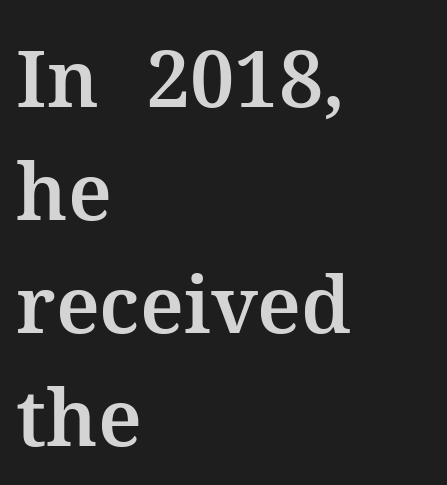
Students, note that the glyphs here touch the page at normal intervals. Quick note: not italic, upright. The strip under each line holds only bare page. The rag falls on the right side of this text block.
